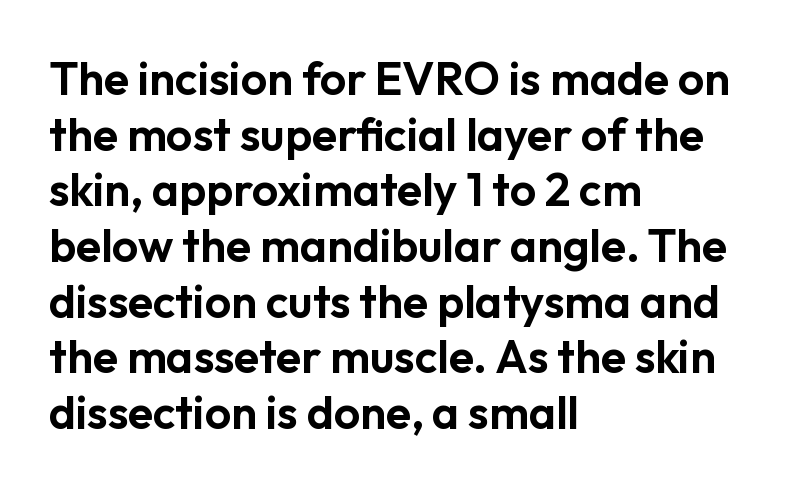
{"serif": "no", "italic": "no", "width": "normal", "stroke_contrast": "low", "x_height": "medium", "monospaced": "no", "underline": "no", "align": "left", "line_spacing_ratio": 1.21, "letter_spacing": "normal", "letter_spacing_em": 0.0, "glyph_px": 46}
